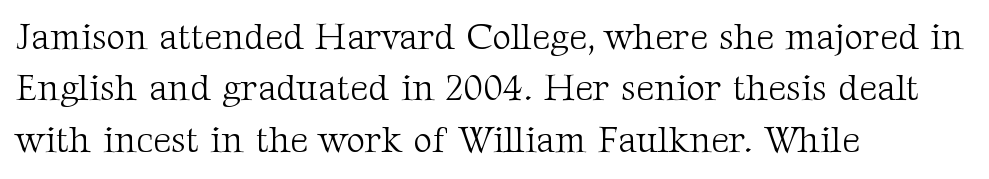
Q: Is the text bold? A: No.
Q: Is the text italic (slanted)? A: No, it is upright.
Q: Is the typeface a serif or a sans-serif typeface? A: Serif.
Q: Is the text underlined? A: No.
Q: How is the paragraph aligned? A: Left-aligned.
Q: Is the spacing between letters normal or unusually wide? A: Normal.
Q: Is the spacing between lines tight, normal or loose? A: Normal.
Q: Width (condensed, normal, or wide)? A: Normal.
Q: Stroke contrast? A: Medium.
Q: x-height? A: Medium.
Q: Monospaced? A: No.
